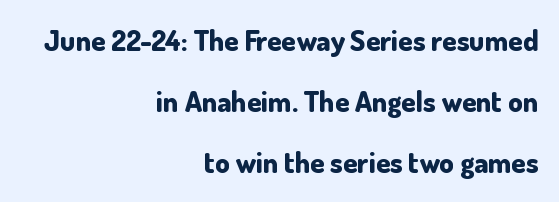
Q: Is the text bold? A: Yes.
Q: Is the text italic (slanted)? A: No, it is upright.
Q: Is the typeface a serif or a sans-serif typeface? A: Sans-serif.
Q: Is the text underlined? A: No.
Q: How is the paragraph aligned? A: Right-aligned.
Q: Is the spacing between letters normal or unusually wide? A: Normal.
Q: Is the spacing between lines tight, normal or loose? A: Loose.
Q: Width (condensed, normal, or wide)? A: Normal.
Q: Stroke contrast? A: Low.
Q: x-height? A: Small.
Q: Monospaced? A: No.
